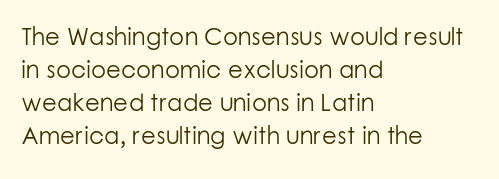
{"italic": "no", "bold": "no", "underline": "no", "align": "left", "line_spacing": "normal", "line_spacing_ratio": 1.37, "letter_spacing": "normal", "letter_spacing_em": 0.0, "glyph_px": 24}
